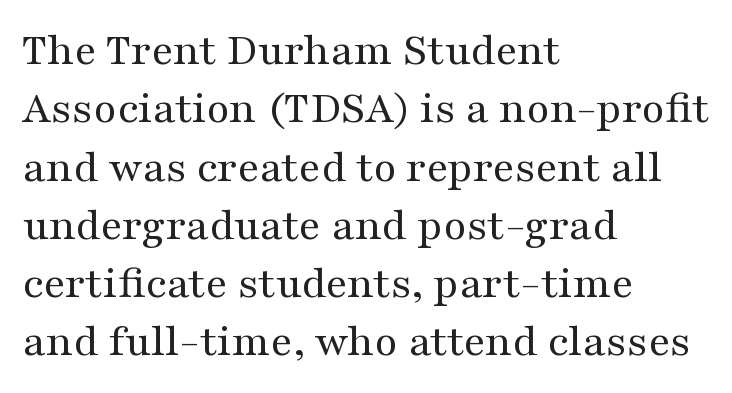
Q: Is the text bold? A: No.
Q: Is the text italic (slanted)? A: No, it is upright.
Q: Is the typeface a serif or a sans-serif typeface? A: Serif.
Q: Is the text underlined? A: No.
Q: How is the paragraph aligned? A: Left-aligned.
Q: Is the spacing between letters normal or unusually wide? A: Normal.
Q: Width (condensed, normal, or wide)? A: Wide.
Q: Stroke contrast? A: Medium.
Q: x-height? A: Medium.
Q: Monospaced? A: No.
